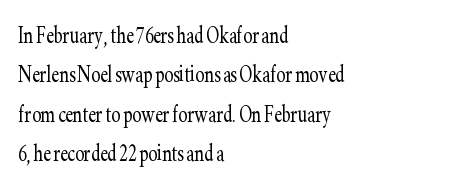
Quick note: not italic, upright. Is the stroke heavy? The answer is a plain regular-or-lighter. The setting favours the left margin, as ordinary paragraphs usually do. Has an underline been added? It has not. Tracking here is standard; glyphs follow each other at the usual distance. Line spacing here is normal.
